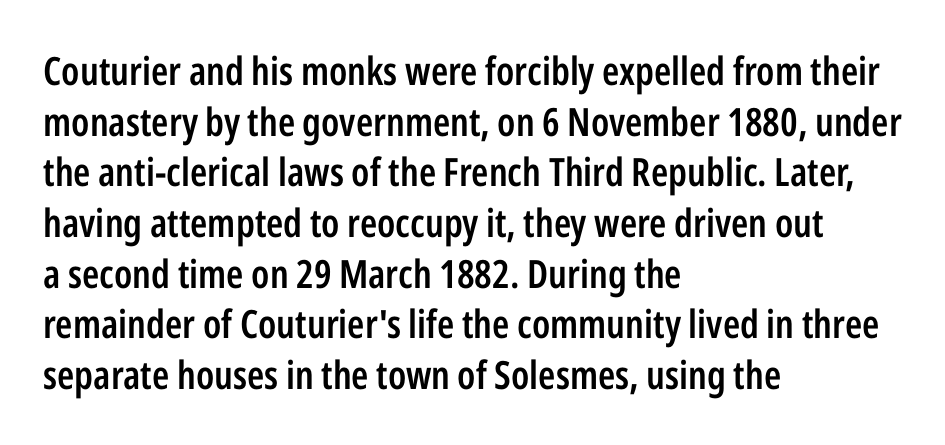
The letters advance in unequal steps, a hallmark of proportional type. Line beginnings align vertically; line endings do not. The baseline area is clear. A typesetter would call this zero additional tracking. Are there feet on the stems? There aren't — it's a sans. When letters stand straight like this, we call the style roman or upright.
